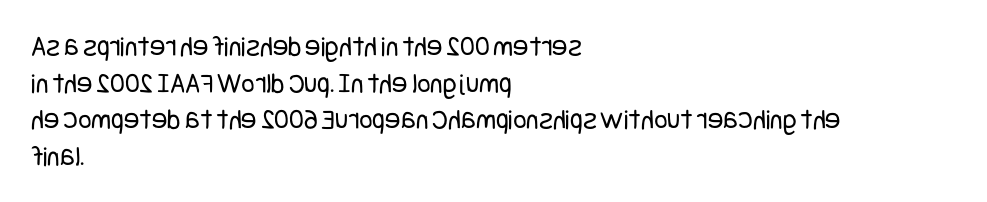
This sample uses a sans-serif face. Weight class: somewhere from thin through regular. Any mark beneath the type? The region is blank. Tracking value appears to be zero — textbook default spacing. Does the leading feel generous? No, just average. The lines are quadded left.
